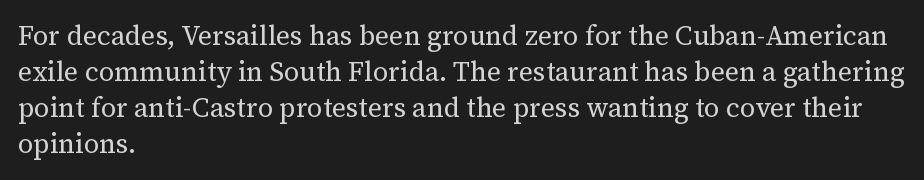
{"italic": "no", "bold": "no", "underline": "no", "align": "left", "line_spacing": "normal", "line_spacing_ratio": 1.33, "letter_spacing": "normal", "letter_spacing_em": 0.0, "glyph_px": 27}
